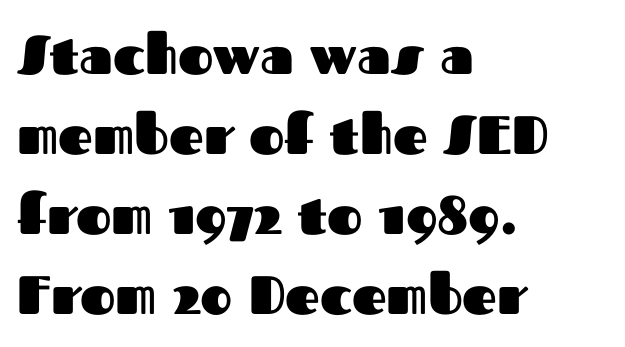
{"serif": "no", "italic": "no", "bold": "yes", "weight": "heavy", "width": "normal", "stroke_contrast": "medium", "x_height": "medium", "monospaced": "no", "underline": "no", "align": "left", "line_spacing": "normal", "line_spacing_ratio": 1.48, "letter_spacing": "normal", "letter_spacing_em": 0.0, "glyph_px": 54}
